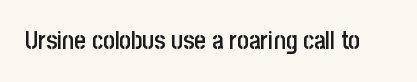
The image shows 25 px text type, upright; set normal letter spacing, not underlined.
